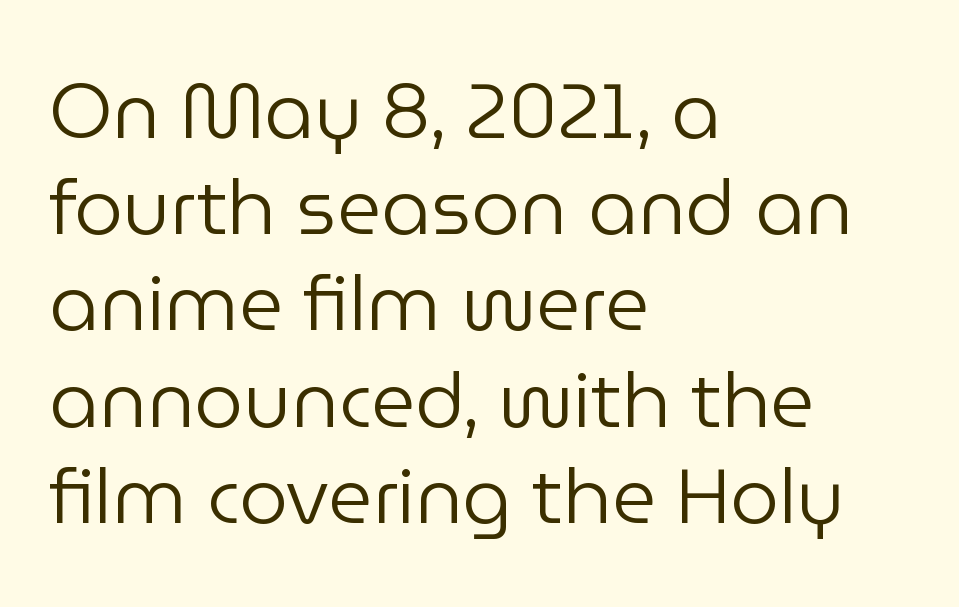
{"serif": "no", "italic": "no", "bold": "no", "weight": "regular", "width": "normal", "stroke_contrast": "low", "x_height": "medium", "monospaced": "no", "underline": "no", "align": "left", "line_spacing": "normal", "line_spacing_ratio": 1.25, "letter_spacing": "normal", "letter_spacing_em": 0.0, "glyph_px": 77}
